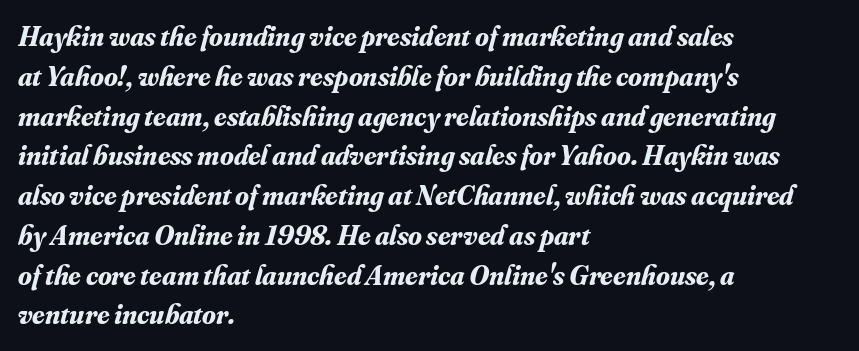
The image shows 28 px bold serif type, italic (leaning right); set left-aligned, normal line spacing (1.42x), normal letter spacing, not underlined; medium stroke contrast and a small x-height.
